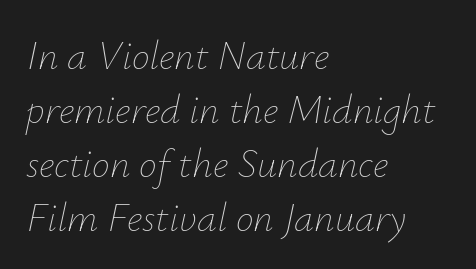
{"italic": "yes", "lean": "right", "slant_degrees": 12, "bold": "no", "weight": "thin", "width": "normal", "stroke_contrast": "low", "x_height": "small", "monospaced": "no", "underline": "no", "align": "left", "line_spacing": "normal", "line_spacing_ratio": 1.35, "letter_spacing": "normal", "letter_spacing_em": 0.0, "glyph_px": 40}
